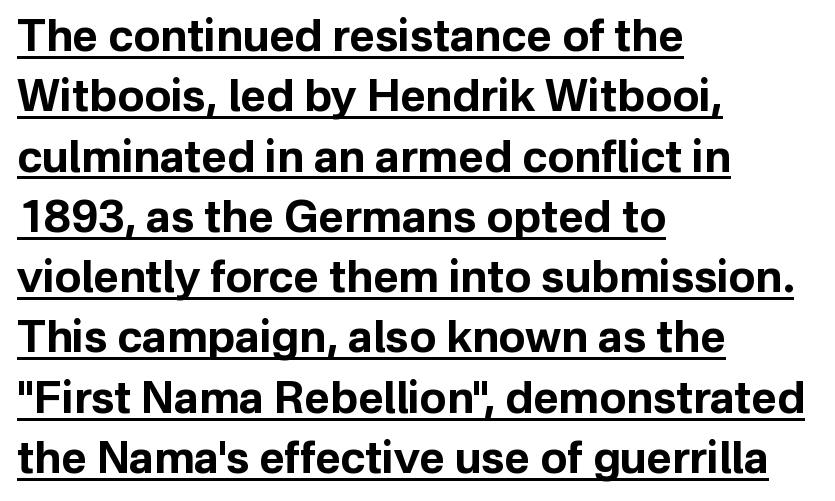
{"serif": "no", "italic": "no", "bold": "yes", "weight": "bold", "width": "normal", "stroke_contrast": "low", "x_height": "medium", "monospaced": "no", "underline": "yes", "align": "left", "line_spacing": "normal", "line_spacing_ratio": 1.37, "letter_spacing": "normal", "letter_spacing_em": 0.0, "glyph_px": 44}
